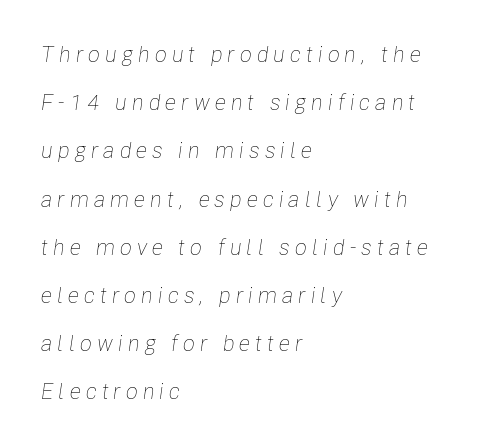
The image shows 22 px text type, italic (leaning right); set left-aligned, loose line spacing (2.19x), unusually wide letter spacing (+0.23 em), not underlined.
